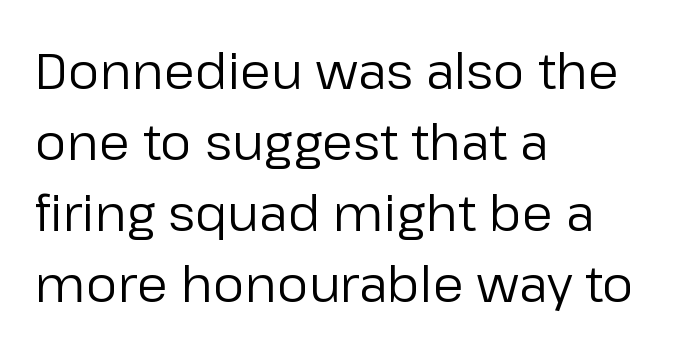
Bold? No — there's no thickening of the strokes. The font family rendered here belongs to the sans-serif group. The setting favours the left margin, as ordinary paragraphs usually do. This is roman type, the default non-slanted kind. Is there much room between lines? A standard amount, neither cramped nor airy. Short note: letters normally spaced.
